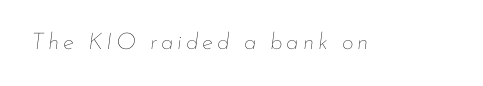
The image shows 23 px text type, italic (leaning right); set not underlined.
